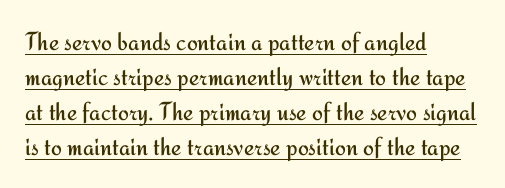
If you measured baseline to baseline, you'd find a middling distance. A continuous stroke trails under the words, as in a hyperlink. This rendering uses left alignment, leaving the right contour irregular. Posture: upright roman. This reads as an unemphasized weight, regular at the heaviest.
